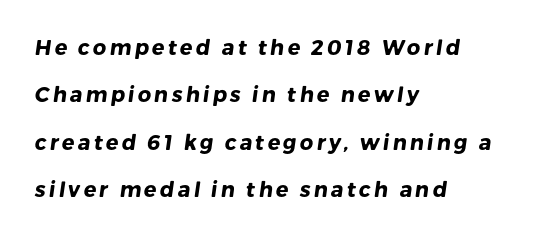
Whoever set this chose breathing room over compactness in the vertical rhythm. Each row of text sits above clean, open space. Alignment: flush left. Weight: bold.
